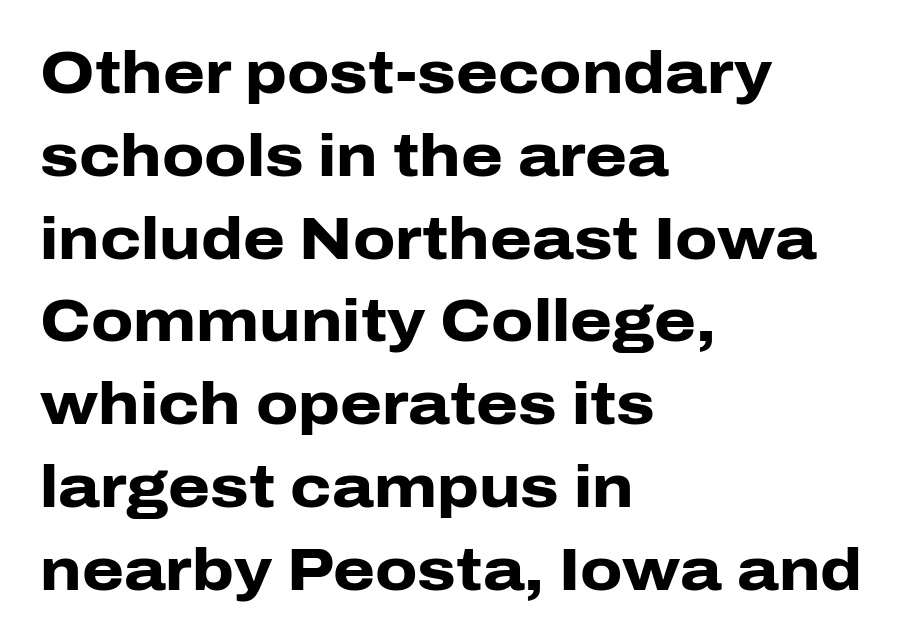
The image shows 60 px heavy sans-serif type, upright; set left-aligned, normal line spacing (1.38x), normal letter spacing, not underlined; low stroke contrast and a medium x-height.
